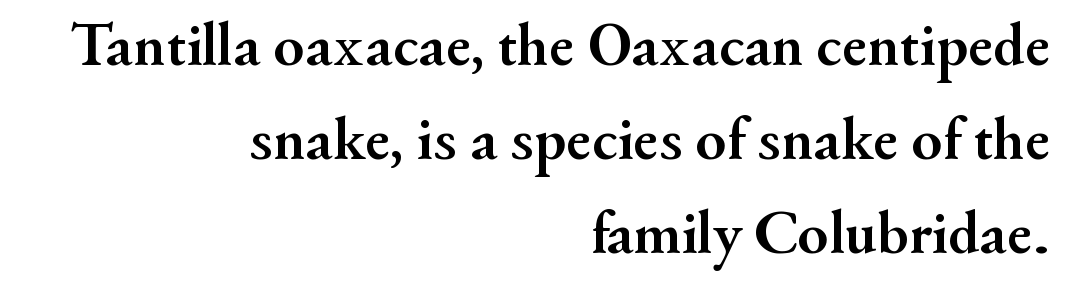
The image shows 63 px semibold serif type, upright; set right-aligned, normal line spacing (1.49x), normal letter spacing, not underlined; medium stroke contrast and a small x-height.
